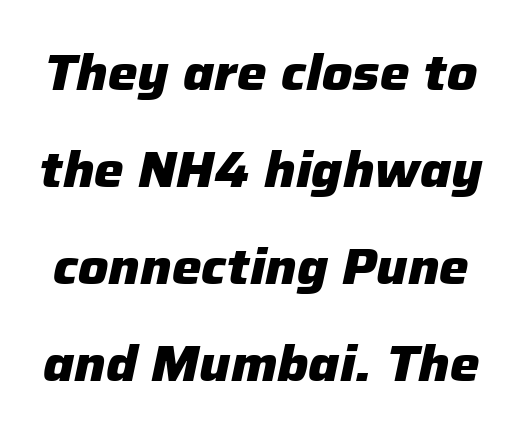
Only glyphs here, with clear space below each row. You could fit nearly another row in the gap between these rows. Posture: slanted. Nobody touched the tracking dial on this one. Spacing verdict: proportional, widths tailored to each character. In terms of weight, the rendering is a true, heavy bold.
